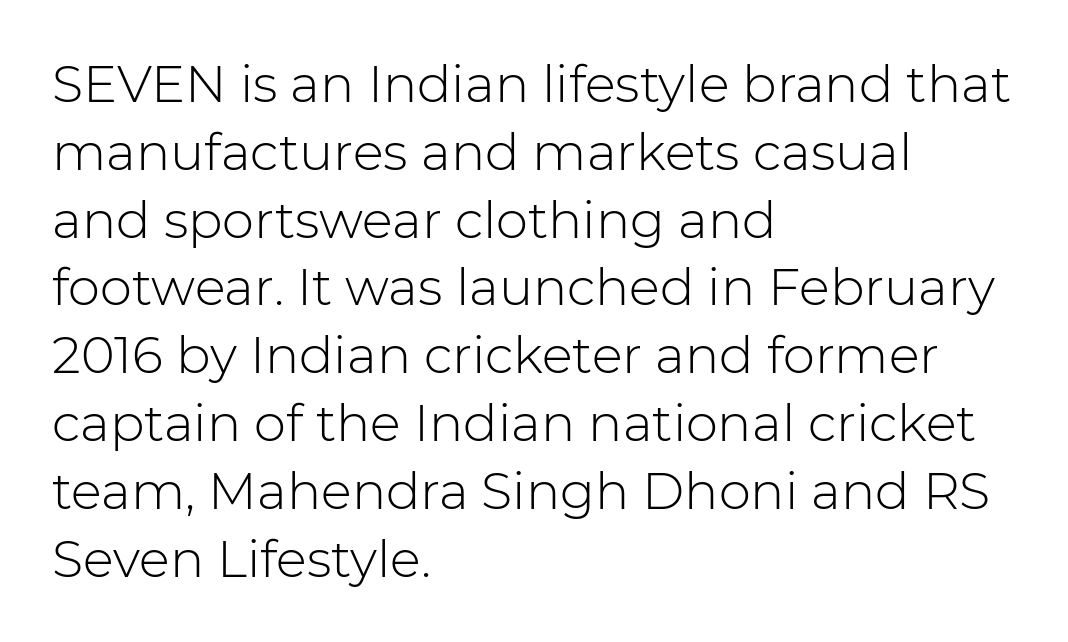
The image shows 51 px light sans-serif type, upright; set left-aligned, normal line spacing (1.33x), normal letter spacing, not underlined; low stroke contrast and a medium x-height.
